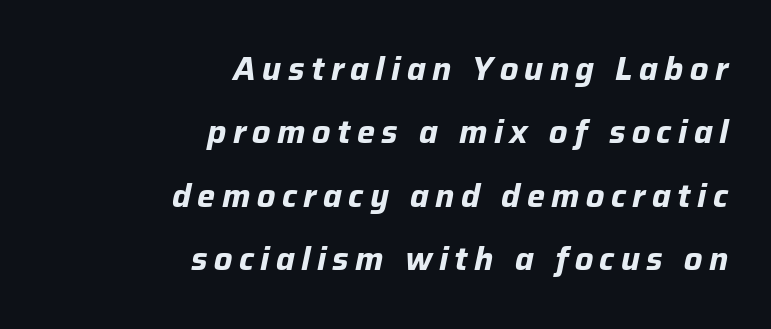
{"italic": "yes", "lean": "right", "slant_degrees": 12, "bold": "yes", "weight": "bold", "width": "normal", "stroke_contrast": "low", "x_height": "medium", "monospaced": "no", "underline": "no", "align": "right", "line_spacing": "loose", "line_spacing_ratio": 1.98, "letter_spacing": "wide", "letter_spacing_em": 0.2, "glyph_px": 32}
